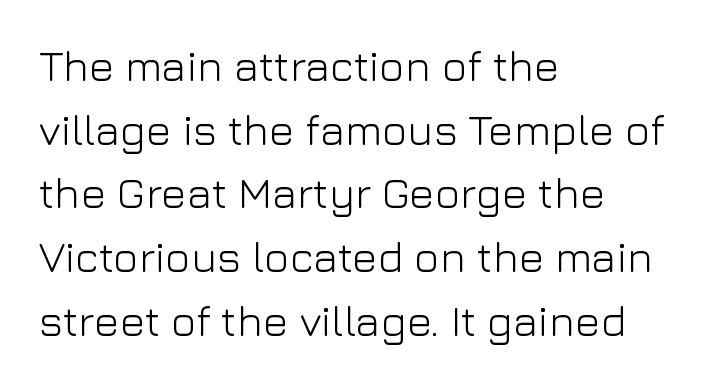
Layout note: lines flush left. Weight: not bold — regular or lighter. Characters follow at the spacing the type designer built in. Unmarked baselines from the first word to the last.
